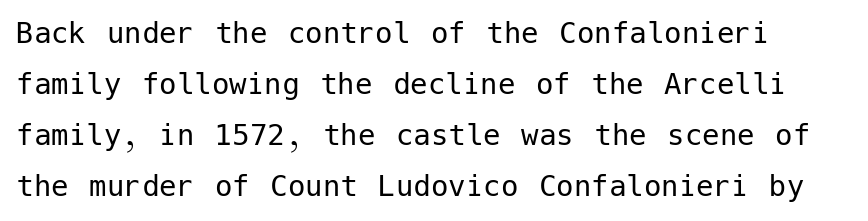
Q: Is the text bold? A: No.
Q: Is the text italic (slanted)? A: No, it is upright.
Q: Is the typeface a serif or a sans-serif typeface? A: Sans-serif.
Q: Is the text underlined? A: No.
Q: Is the spacing between letters normal or unusually wide? A: Normal.
Q: Is the spacing between lines tight, normal or loose? A: Normal.
Q: Width (condensed, normal, or wide)? A: Normal.
Q: Stroke contrast? A: Low.
Q: x-height? A: Medium.
